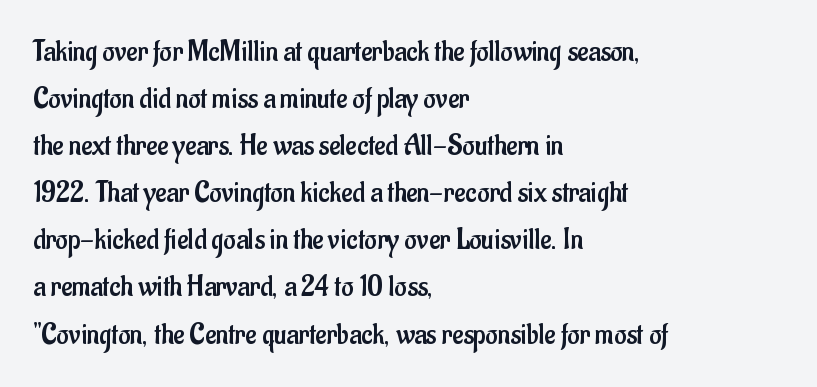
The image shows 30 px regular-weight, condensed sans-serif type, upright; set left-aligned, normal line spacing (1.57x), normal letter spacing, not underlined; low stroke contrast and a small x-height.
